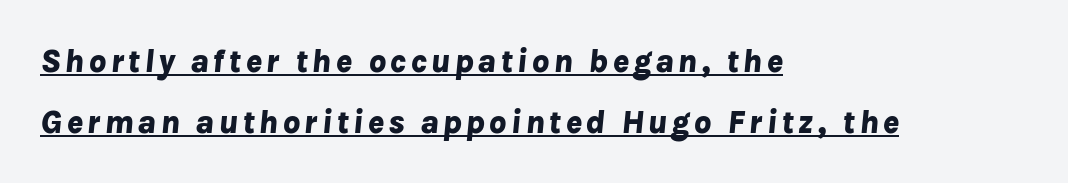
{"italic": "yes", "lean": "right", "slant_degrees": 8, "bold": "yes", "weight": "bold", "width": "normal", "stroke_contrast": "low", "x_height": "medium", "monospaced": "no", "underline": "yes", "align": "left", "line_spacing_ratio": 1.8, "glyph_px": 34}
